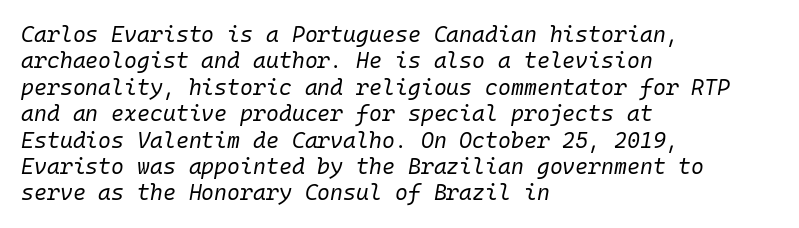
{"italic": "yes", "lean": "right", "slant_degrees": 10, "bold": "no", "underline": "no", "align": "left", "line_spacing_ratio": 1.2, "letter_spacing": "normal", "letter_spacing_em": 0.0, "glyph_px": 22}
